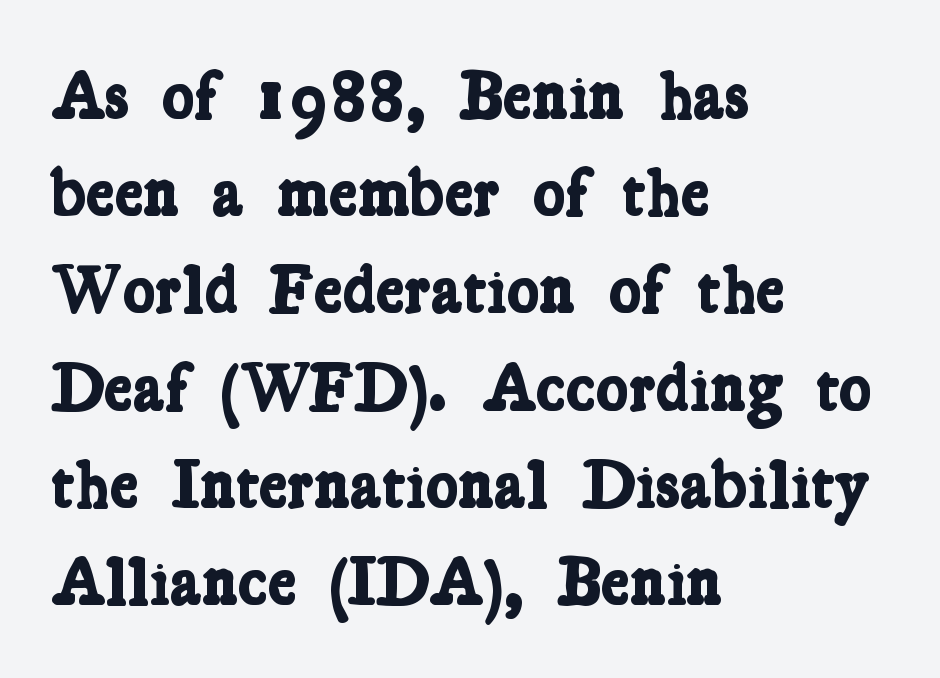
{"serif": "yes", "bold": "yes", "weight": "bold", "width": "condensed", "stroke_contrast": "low", "x_height": "medium", "monospaced": "no", "underline": "no", "align": "left", "line_spacing": "normal", "line_spacing_ratio": 1.43, "letter_spacing": "normal", "letter_spacing_em": 0.0, "glyph_px": 68}
